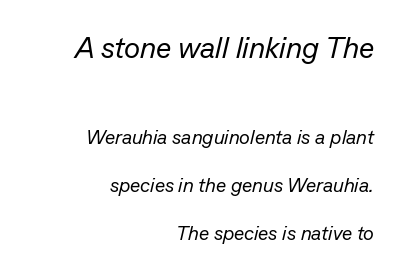
{"italic": "yes", "lean": "right", "slant_degrees": 13, "bold": "no", "weight": "regular", "width": "normal", "stroke_contrast": "low", "x_height": "medium", "monospaced": "no", "underline": "no", "align": "right", "line_spacing": "loose", "line_spacing_ratio": 2.4, "letter_spacing": "normal", "letter_spacing_em": 0.0, "larger_block": "first", "size_ratio": 1.5, "glyph_px": 30}
